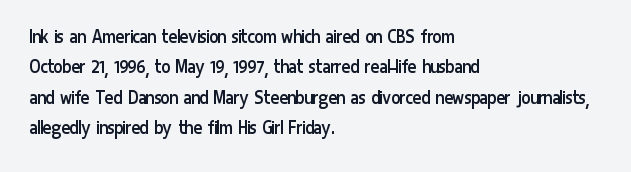
Q: Is the text bold? A: No.
Q: Is the text italic (slanted)? A: No, it is upright.
Q: Is the text underlined? A: No.
Q: How is the paragraph aligned? A: Left-aligned.
Q: Is the spacing between letters normal or unusually wide? A: Normal.
Q: Is the spacing between lines tight, normal or loose? A: Normal.
